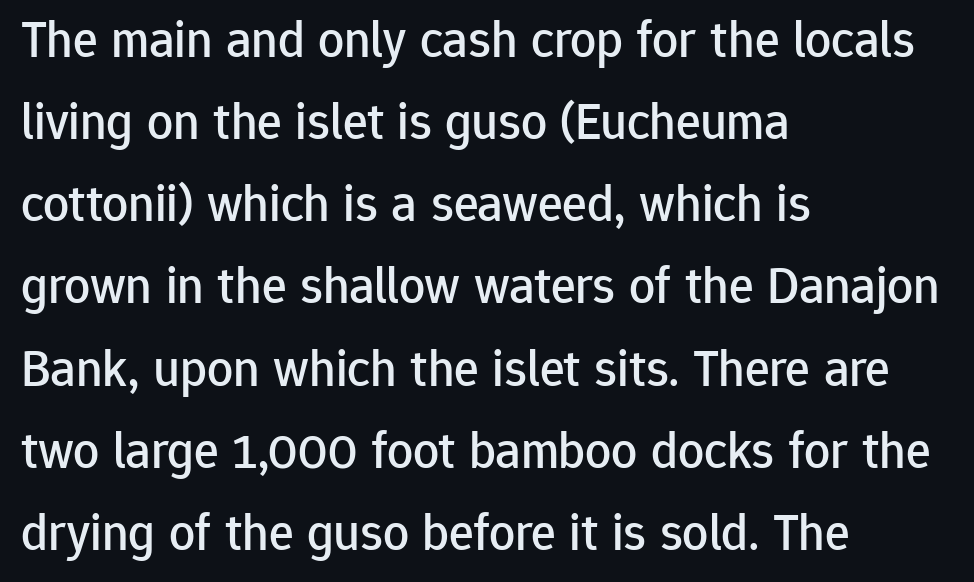
Q: Is the text italic (slanted)? A: No, it is upright.
Q: Is the typeface a serif or a sans-serif typeface? A: Sans-serif.
Q: Is the text underlined? A: No.
Q: How is the paragraph aligned? A: Left-aligned.
Q: Is the spacing between letters normal or unusually wide? A: Normal.
Q: Is the spacing between lines tight, normal or loose? A: Normal.
Q: Width (condensed, normal, or wide)? A: Normal.
Q: Stroke contrast? A: Low.
Q: x-height? A: Medium.
Q: Monospaced? A: No.
